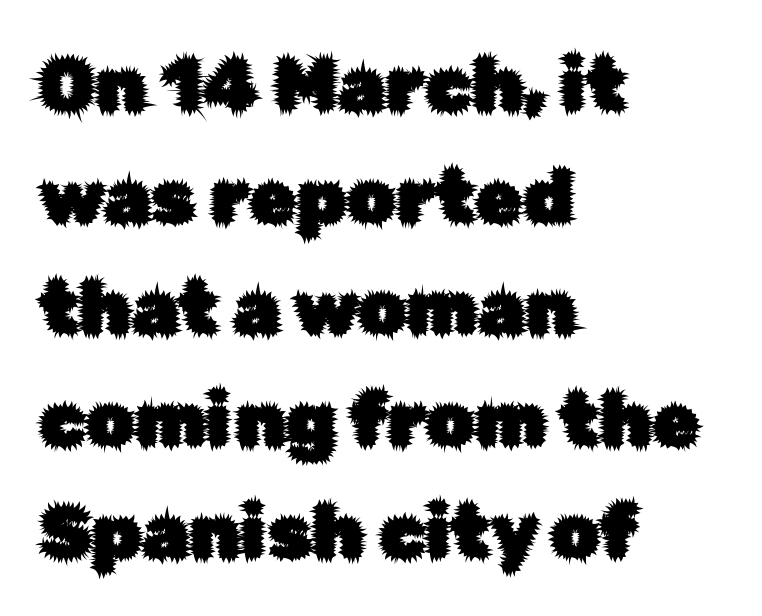
Spacing between characters is what you'd get straight out of the box. The glyphs are unaccompanied by any horizontal stroke below them. These lines are set flush left with a ragged right edge. The passage shown is typeset with a sans-serif family.
